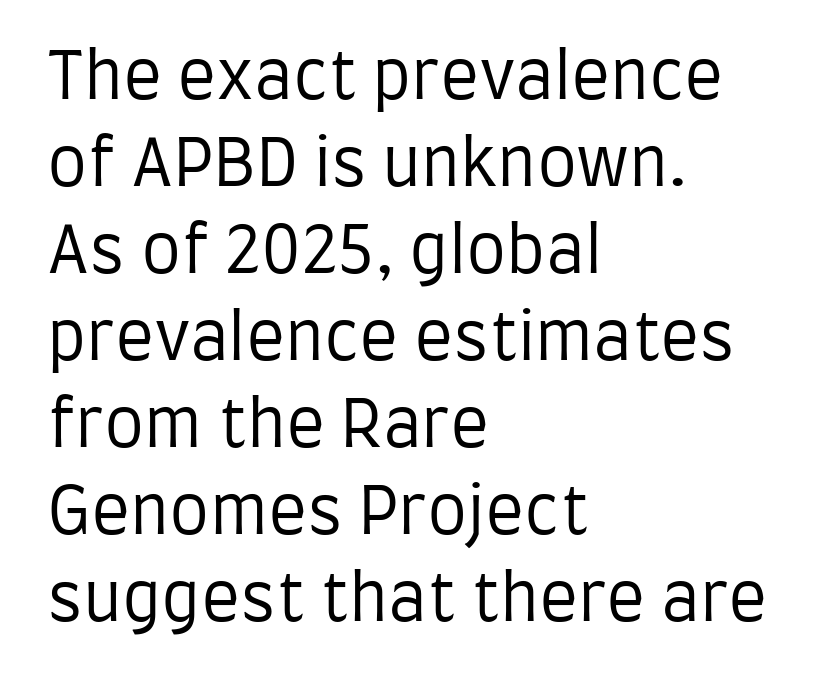
Q: Is the text bold? A: No.
Q: Is the text italic (slanted)? A: No, it is upright.
Q: Is the typeface a serif or a sans-serif typeface? A: Sans-serif.
Q: Is the text underlined? A: No.
Q: How is the paragraph aligned? A: Left-aligned.
Q: Is the spacing between letters normal or unusually wide? A: Normal.
Q: Is the spacing between lines tight, normal or loose? A: Normal.
Q: Width (condensed, normal, or wide)? A: Condensed.
Q: Stroke contrast? A: Low.
Q: x-height? A: Large.
Q: Monospaced? A: No.
